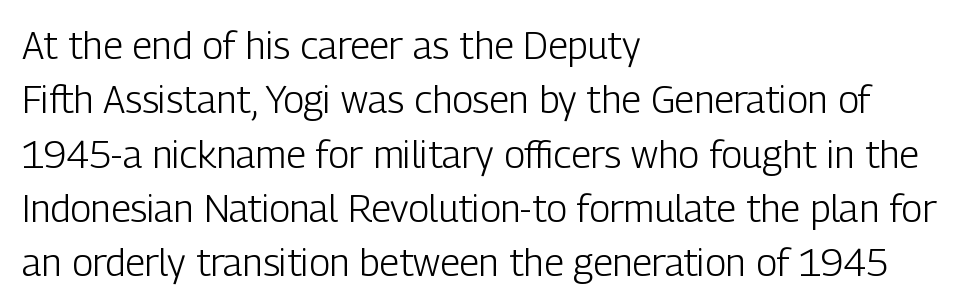
{"serif": "no", "italic": "no", "bold": "no", "weight": "light", "width": "condensed", "stroke_contrast": "low", "x_height": "medium", "monospaced": "no", "underline": "no", "align": "left", "line_spacing": "normal", "line_spacing_ratio": 1.43, "letter_spacing": "normal", "letter_spacing_em": 0.0, "glyph_px": 38}
